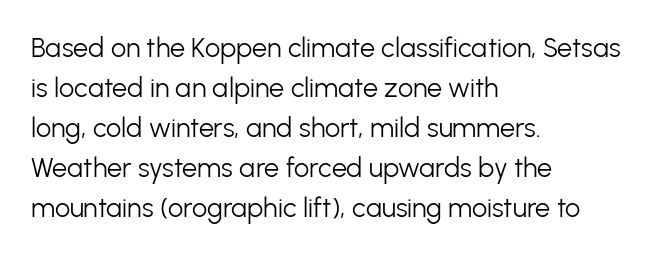
Q: Is the text bold? A: No.
Q: Is the text italic (slanted)? A: No, it is upright.
Q: Is the text underlined? A: No.
Q: How is the paragraph aligned? A: Left-aligned.
Q: Is the spacing between letters normal or unusually wide? A: Normal.
Q: Is the spacing between lines tight, normal or loose? A: Normal.
